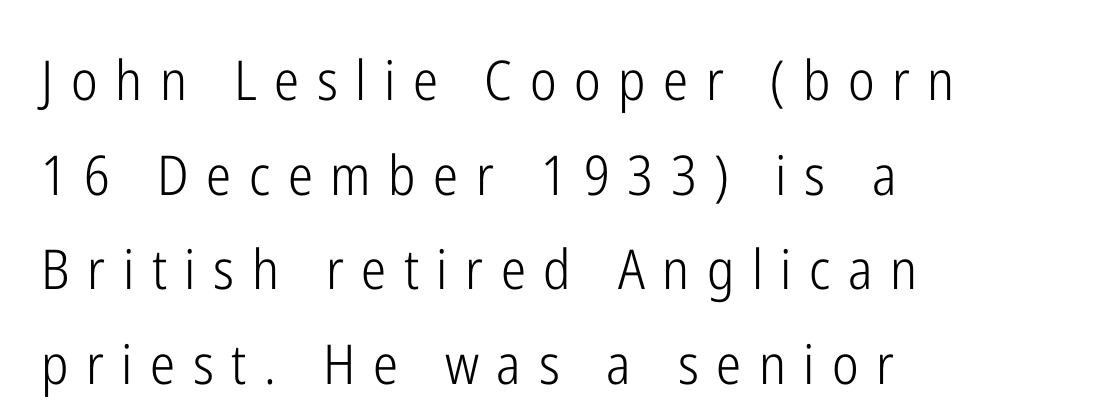
A quiet, ordinary-to-light weight characterises the typeface. The letters advance in unequal steps, a hallmark of proportional type. Tracking here is generous; glyphs stand well apart from one another. Italic: no, the glyphs are upright roman.
